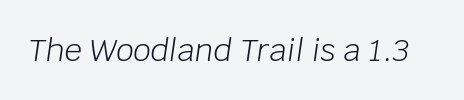
Is this a heavy cut? Hardly; it is regular or lighter. A typesetter would call this proportional, since set widths differ per character. Students, note that the glyphs here touch the page at normal intervals. Plain, unruled lines of type. This is oblique type, the kind used for emphasis or titles.
